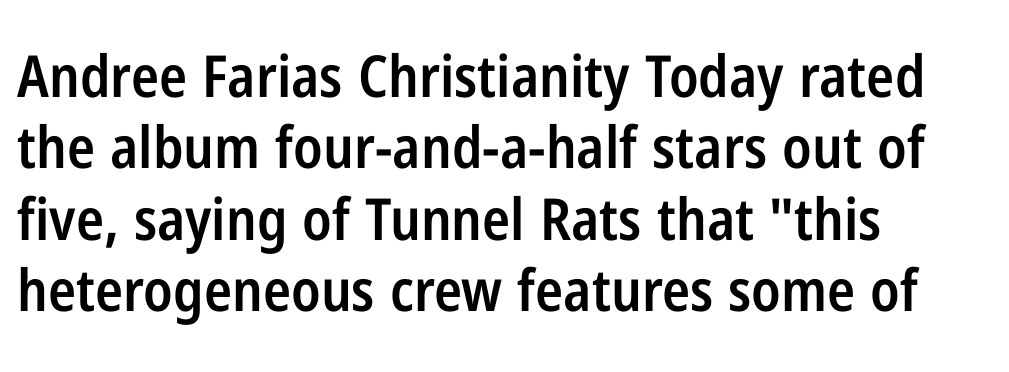
Just letters on the line, the space beneath them empty. The glyphs in this specimen are sans serif. The typesetter chose a ragged-right arrangement here. Proportional: the letters do not fall into vertical columns.
